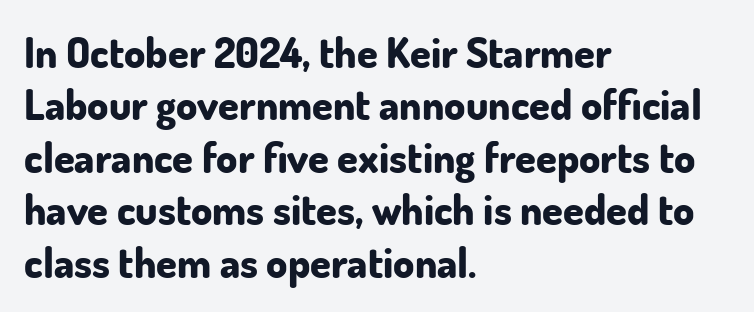
{"serif": "no", "italic": "no", "bold": "yes", "weight": "bold", "width": "normal", "stroke_contrast": "low", "x_height": "small", "monospaced": "no", "underline": "no", "align": "left", "line_spacing": "normal", "line_spacing_ratio": 1.25, "letter_spacing": "normal", "letter_spacing_em": 0.0, "glyph_px": 42}
